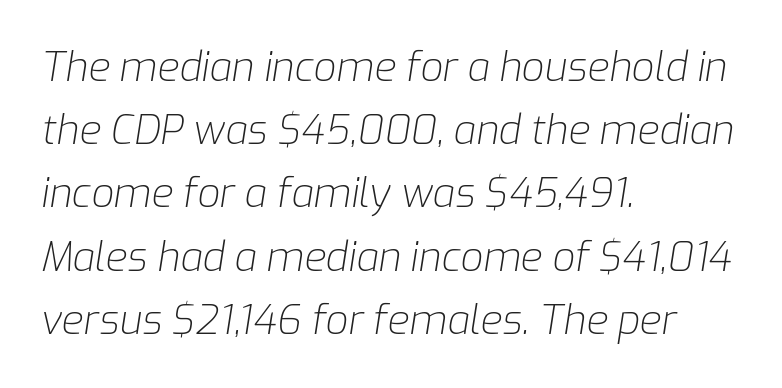
{"italic": "yes", "lean": "right", "slant_degrees": 9, "bold": "no", "weight": "light", "width": "normal", "stroke_contrast": "low", "x_height": "medium", "monospaced": "no", "underline": "no", "align": "left", "line_spacing": "normal", "line_spacing_ratio": 1.58, "letter_spacing": "normal", "letter_spacing_em": 0.0, "glyph_px": 40}
